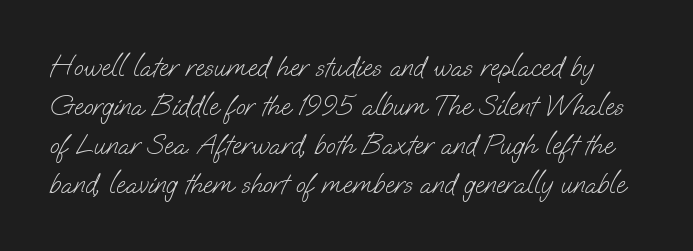
Q: Is the text bold? A: No.
Q: Is the typeface a serif or a sans-serif typeface? A: Sans-serif.
Q: Is the text underlined? A: No.
Q: Is the spacing between letters normal or unusually wide? A: Normal.
Q: Is the spacing between lines tight, normal or loose? A: Normal.
Q: Width (condensed, normal, or wide)? A: Normal.
Q: Stroke contrast? A: Low.
Q: x-height? A: Small.
Q: Monospaced? A: No.
